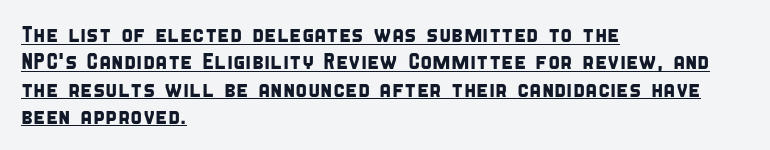
Q: Is the text underlined? A: Yes.
Q: How is the paragraph aligned? A: Left-aligned.
Q: Is the spacing between letters normal or unusually wide? A: Normal.
